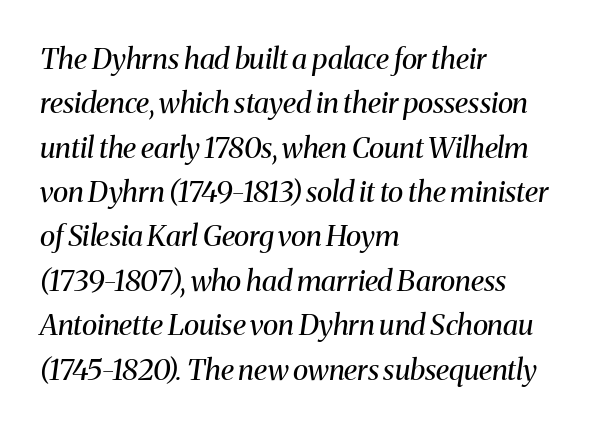
The image shows 29 px regular-weight serif type, italic (leaning right); set left-aligned, normal line spacing (1.53x), normal letter spacing, not underlined; medium stroke contrast and a medium x-height.
